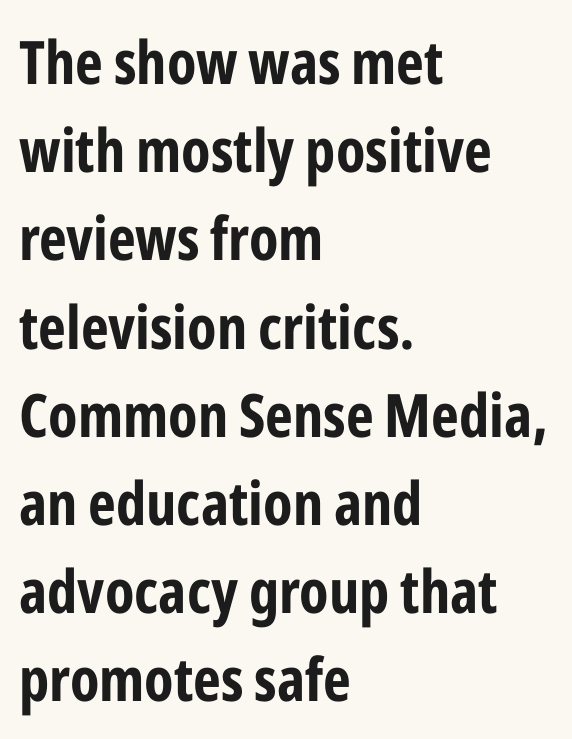
Q: Is the text bold? A: Yes.
Q: Is the text italic (slanted)? A: No, it is upright.
Q: Is the typeface a serif or a sans-serif typeface? A: Sans-serif.
Q: Is the text underlined? A: No.
Q: How is the paragraph aligned? A: Left-aligned.
Q: Is the spacing between letters normal or unusually wide? A: Normal.
Q: Is the spacing between lines tight, normal or loose? A: Normal.
Q: Width (condensed, normal, or wide)? A: Condensed.
Q: Stroke contrast? A: Low.
Q: x-height? A: Medium.
Q: Monospaced? A: No.
